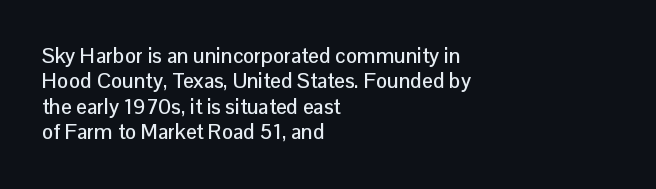
The image shows 21 px text type, upright; set left-aligned, line spacing 1.21x, normal letter spacing, not underlined.
